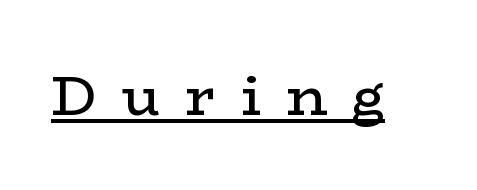
The image shows 56 px regular-weight, wide serif type, upright; set unusually wide letter spacing (+0.45 em), underlined; low stroke contrast and a medium x-height.
